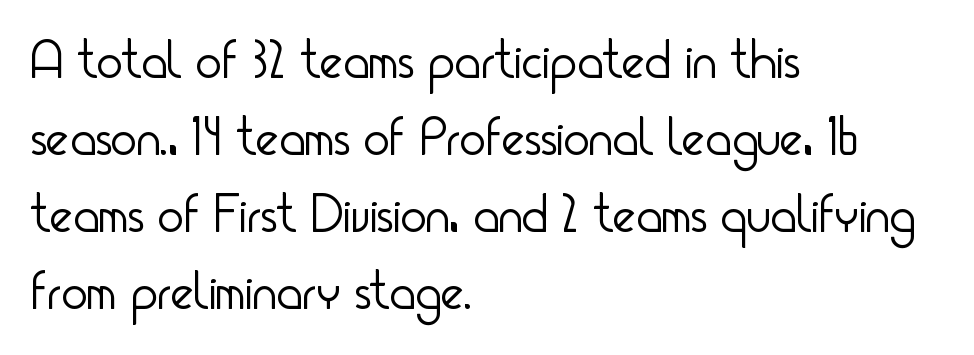
Q: Is the text bold? A: No.
Q: Is the text italic (slanted)? A: No, it is upright.
Q: Is the typeface a serif or a sans-serif typeface? A: Sans-serif.
Q: Is the text underlined? A: No.
Q: How is the paragraph aligned? A: Left-aligned.
Q: Is the spacing between letters normal or unusually wide? A: Normal.
Q: Is the spacing between lines tight, normal or loose? A: Normal.
Q: Width (condensed, normal, or wide)? A: Condensed.
Q: Stroke contrast? A: Low.
Q: x-height? A: Small.
Q: Monospaced? A: No.
